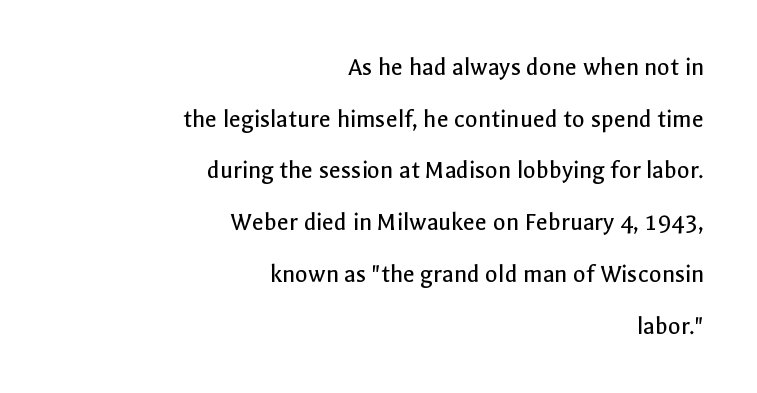
The letters stand straight up with perfectly vertical stems. Underline: absent. Look at the tracking — it's just the regular setting, nothing added. Is there much room between lines? Yes — plenty of vertical air separates them.
